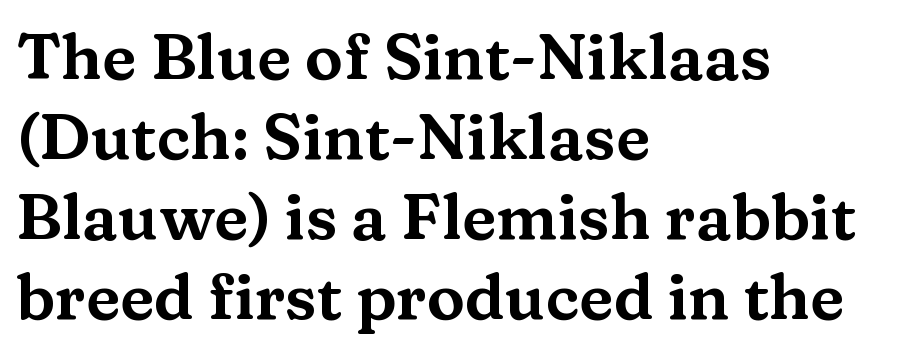
The image shows 64 px wide serif type, upright; set left-aligned, normal line spacing (1.25x), normal letter spacing, not underlined; medium stroke contrast and a medium x-height.
